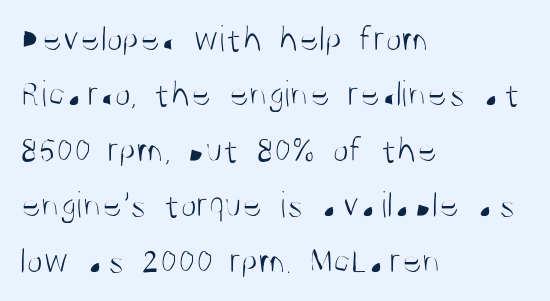
A light-to-regular cut is what we see here. The lines in this sample share a left origin and differ only in where they stop. Posture: upright roman. Regarding leading, the lines here are spaced in the standard way. Inter-character spacing is left at the font's built-in metrics.
